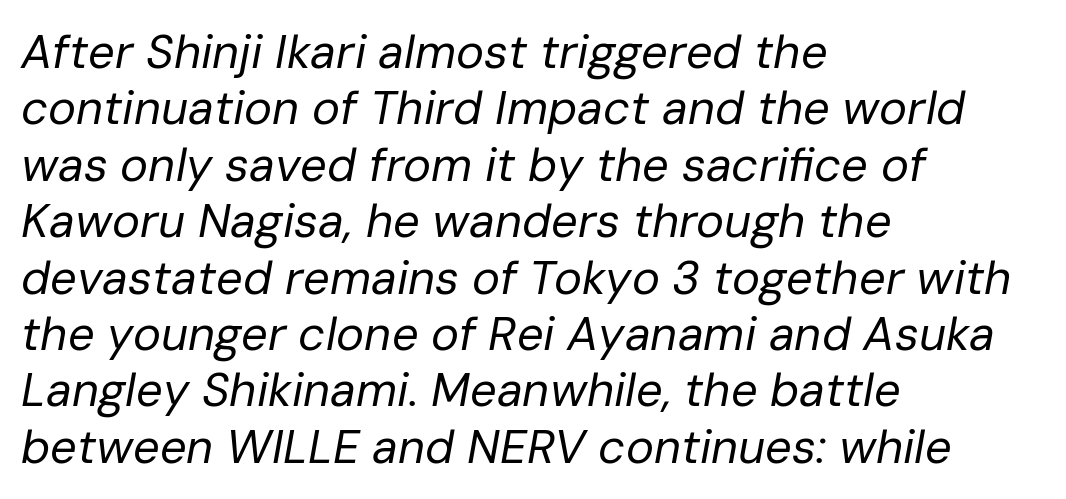
The image shows 47 px regular-weight type, italic (leaning right); set left-aligned, line spacing 1.2x, normal letter spacing, not underlined; low stroke contrast and a medium x-height.
